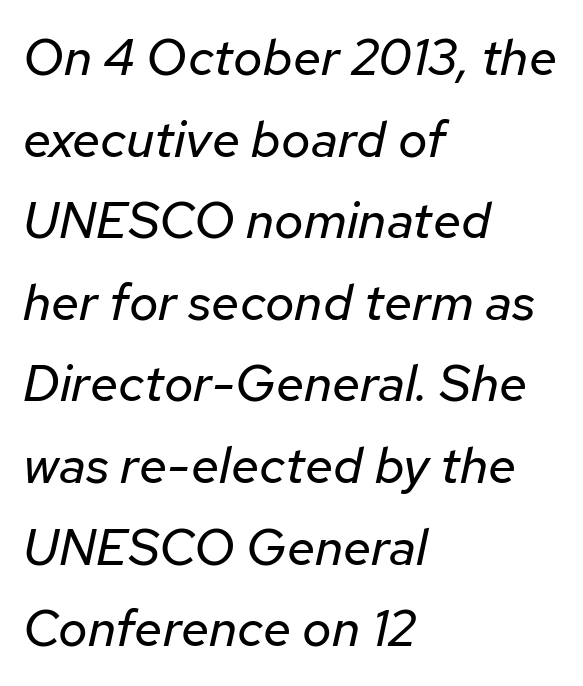
The letterforms sit shoulder to shoulder at normal distance. These lines are rendered in a variable-pitch font. You can tell it's italic because the verticals aren't actually vertical. If you drew a ruler down the left edge, every line would touch it.
